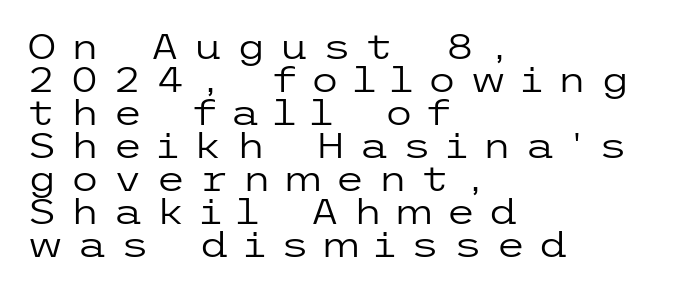
The image shows 34 px regular-weight, wide sans-serif type, upright; set left-aligned, tight line spacing (0.97x), unusually wide letter spacing (+0.39 em), not underlined; low stroke contrast and a medium x-height.
